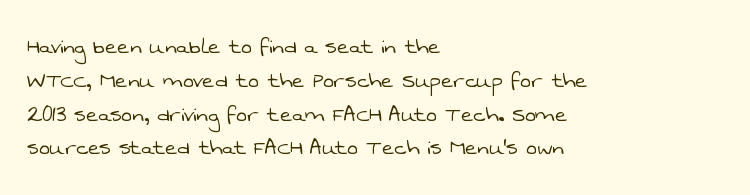
Q: Is the text bold? A: No.
Q: Is the text underlined? A: No.
Q: How is the paragraph aligned? A: Left-aligned.
Q: Is the spacing between letters normal or unusually wide? A: Normal.
Q: Is the spacing between lines tight, normal or loose? A: Normal.
